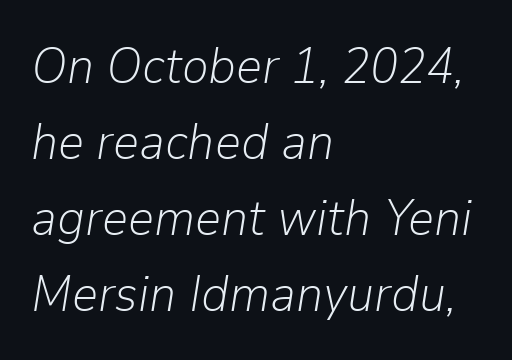
{"italic": "yes", "lean": "right", "slant_degrees": 9, "bold": "no", "weight": "light", "width": "normal", "stroke_contrast": "low", "x_height": "medium", "monospaced": "no", "underline": "no", "align": "left", "line_spacing": "normal", "line_spacing_ratio": 1.49, "letter_spacing": "normal", "letter_spacing_em": 0.0, "glyph_px": 51}
